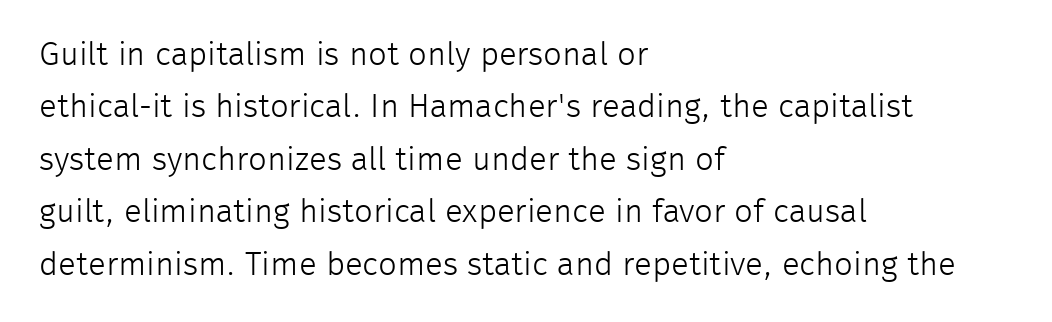
The image shows 33 px light sans-serif type, upright; set left-aligned, normal line spacing (1.59x), normal letter spacing, not underlined; low stroke contrast and a medium x-height.
